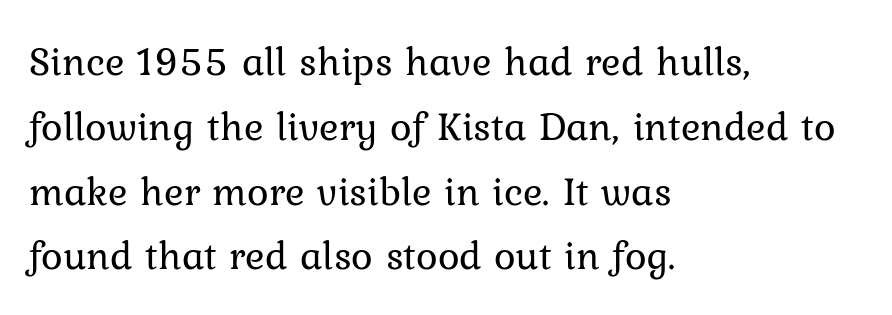
{"italic": "no", "bold": "no", "weight": "regular", "width": "normal", "stroke_contrast": "low", "x_height": "medium", "monospaced": "no", "underline": "no", "align": "left", "line_spacing": "normal", "line_spacing_ratio": 1.58, "letter_spacing": "normal", "letter_spacing_em": 0.0, "glyph_px": 41}
